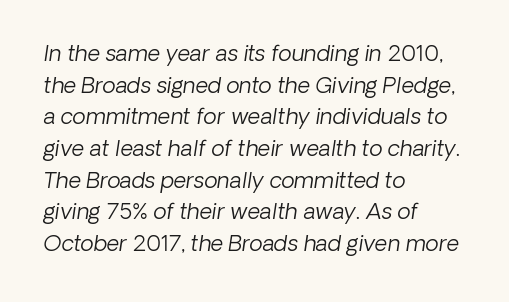
{"bold": "no", "underline": "no", "align": "left", "line_spacing": "normal", "line_spacing_ratio": 1.44, "letter_spacing": "normal", "letter_spacing_em": 0.0, "glyph_px": 22}
